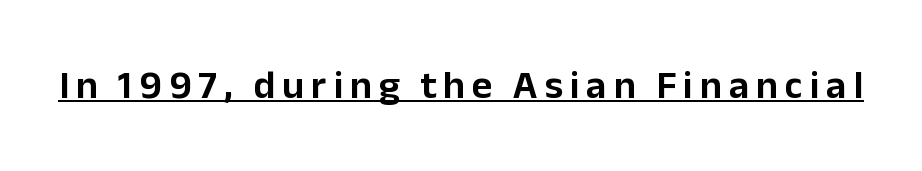
Q: Is the text italic (slanted)? A: No, it is upright.
Q: Is the typeface a serif or a sans-serif typeface? A: Sans-serif.
Q: Is the text underlined? A: Yes.
Q: Width (condensed, normal, or wide)? A: Normal.
Q: Stroke contrast? A: Low.
Q: x-height? A: Medium.
Q: Monospaced? A: No.
